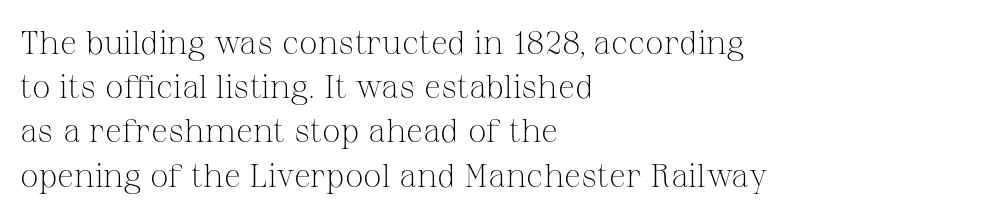
Q: Is the text bold? A: No.
Q: Is the text italic (slanted)? A: No, it is upright.
Q: Is the typeface a serif or a sans-serif typeface? A: Serif.
Q: Is the text underlined? A: No.
Q: How is the paragraph aligned? A: Left-aligned.
Q: Is the spacing between letters normal or unusually wide? A: Normal.
Q: Is the spacing between lines tight, normal or loose? A: Normal.
Q: Width (condensed, normal, or wide)? A: Normal.
Q: Stroke contrast? A: Medium.
Q: x-height? A: Medium.
Q: Monospaced? A: No.
